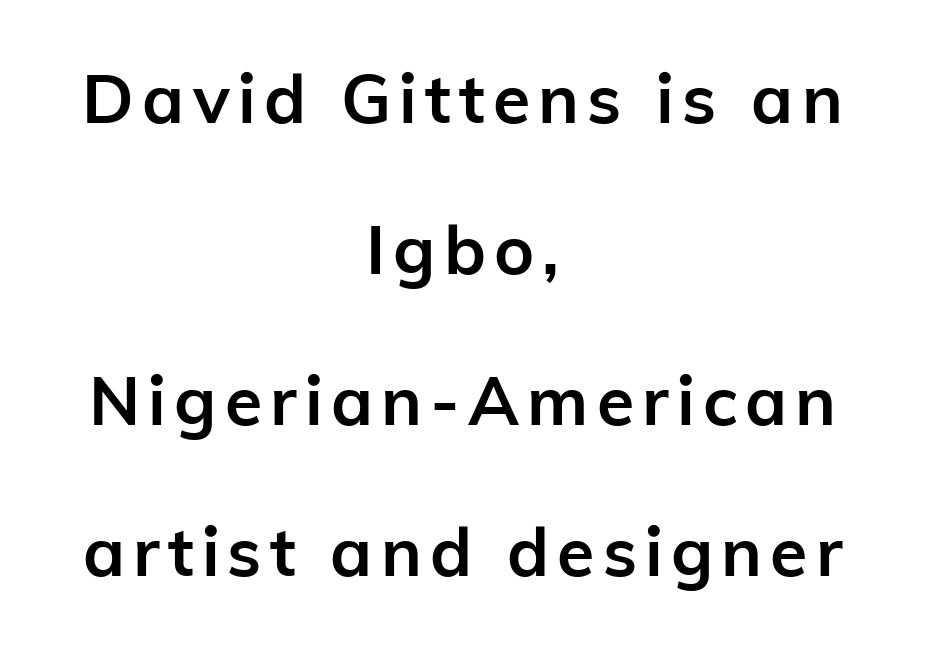
{"serif": "no", "italic": "no", "bold": "yes", "weight": "semibold", "width": "normal", "stroke_contrast": "low", "x_height": "medium", "monospaced": "no", "underline": "no", "align": "center", "line_spacing": "loose", "line_spacing_ratio": 2.22, "glyph_px": 68}
